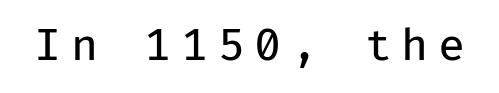
Q: Is the text bold? A: No.
Q: Is the text italic (slanted)? A: No, it is upright.
Q: Is the typeface a serif or a sans-serif typeface? A: Sans-serif.
Q: Is the text underlined? A: No.
Q: Is the spacing between letters normal or unusually wide? A: Unusually wide.
Q: Width (condensed, normal, or wide)? A: Normal.
Q: Stroke contrast? A: Low.
Q: x-height? A: Medium.
Q: Monospaced? A: Yes.
